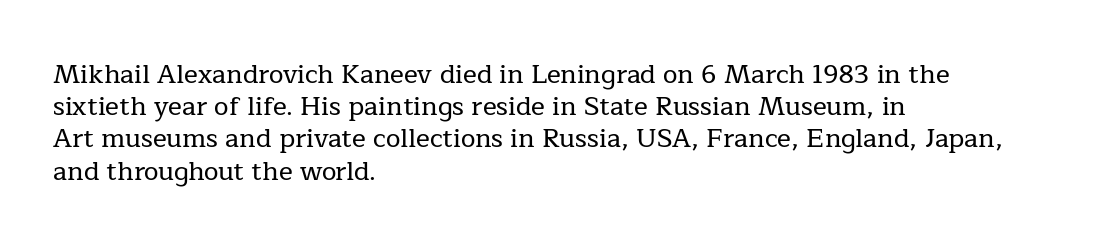
You could call the tracking neutral — neither tight nor loose. Posture: upright roman. Which margin do the lines hug? The left one — the right edge is uneven. Decoration check: the copy has no underline.
